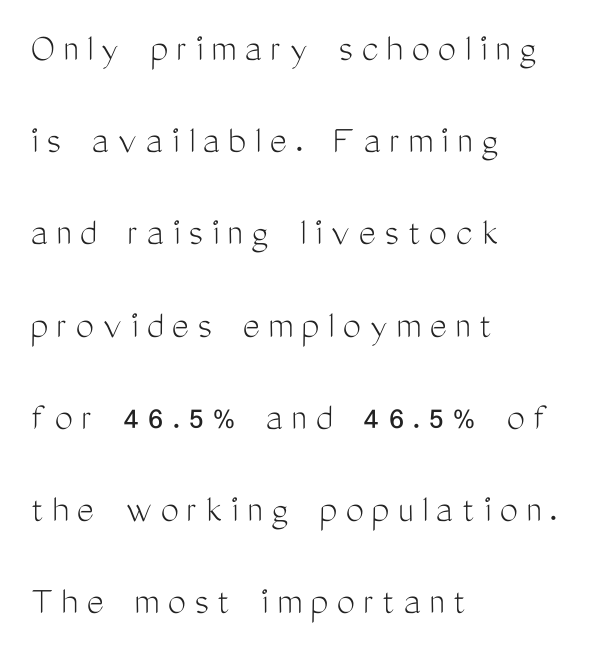
The passage shown stacks its lines with a broad gap. Line beginnings align vertically; line endings do not. A typesetter would call this heavily tracked-out type. Spacing verdict: proportional, widths tailored to each character. The typesetting does not lean heavy: it is not bold.
